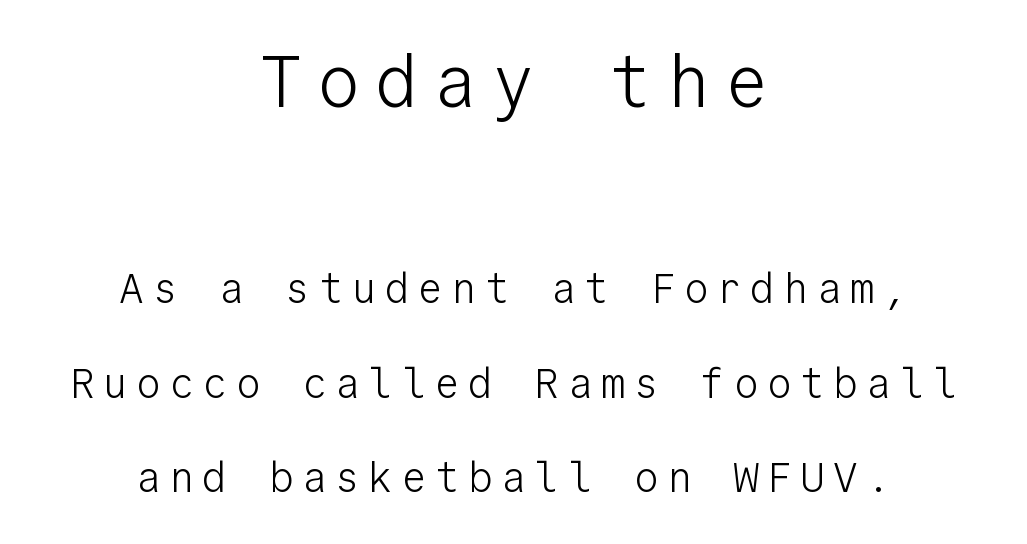
The image shows 72 px light sans-serif type, upright, monospaced; set centered, loose line spacing (2.31x), unusually wide letter spacing (+0.21 em), not underlined; the first (top) block is 1.76x larger; low stroke contrast and a medium x-height.
